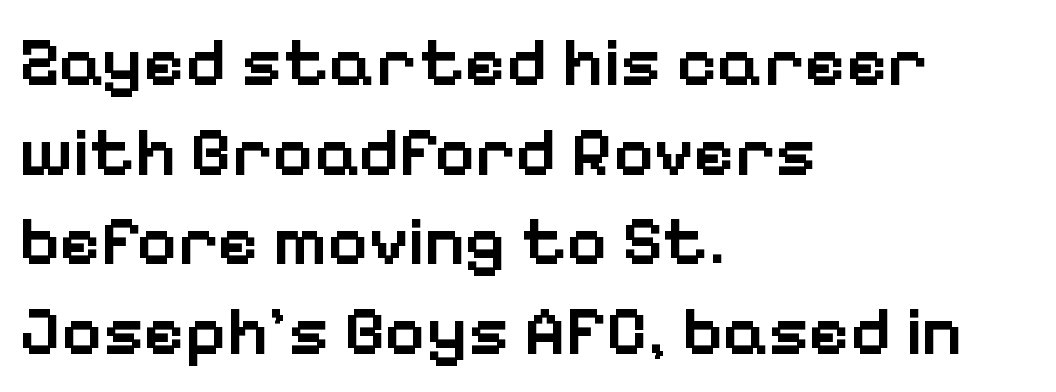
Tracking value appears to be zero — textbook default spacing. Reading down the column, the eye jumps a familiar distance to each next line. The letters stand upright; this is a roman face. Bold? Not quite — semibold, heavier than regular but stopping short.
